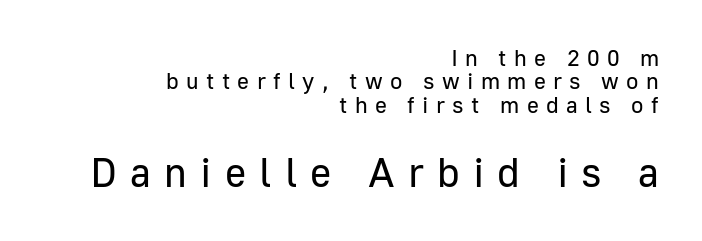
The image shows 41 px regular-weight sans-serif type, upright; set right-aligned, tight line spacing (1.02x), unusually wide letter spacing (+0.32 em), not underlined; the second (bottom) block is 1.78x larger; low stroke contrast and a medium x-height.
